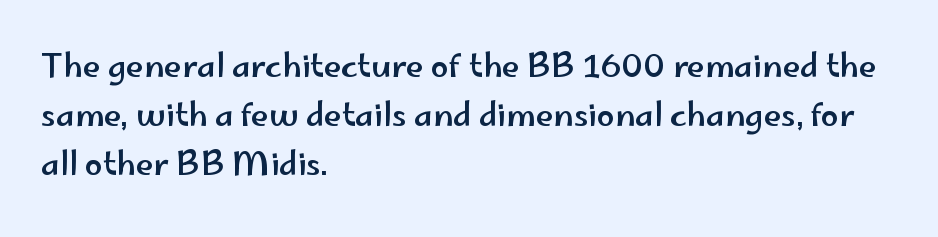
The image shows 32 px wide sans-serif type, upright; set left-aligned, normal line spacing (1.53x), normal letter spacing, not underlined; low stroke contrast and a small x-height.
